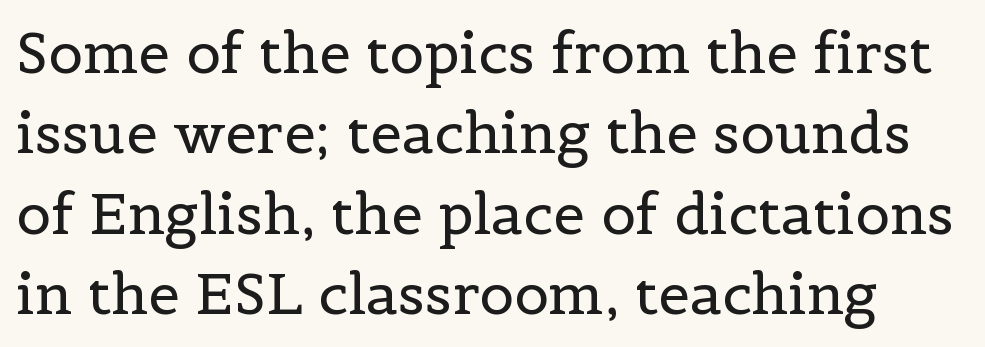
The image shows 57 px regular-weight serif type, upright; set normal line spacing (1.41x), normal letter spacing, not underlined; a medium x-height.
